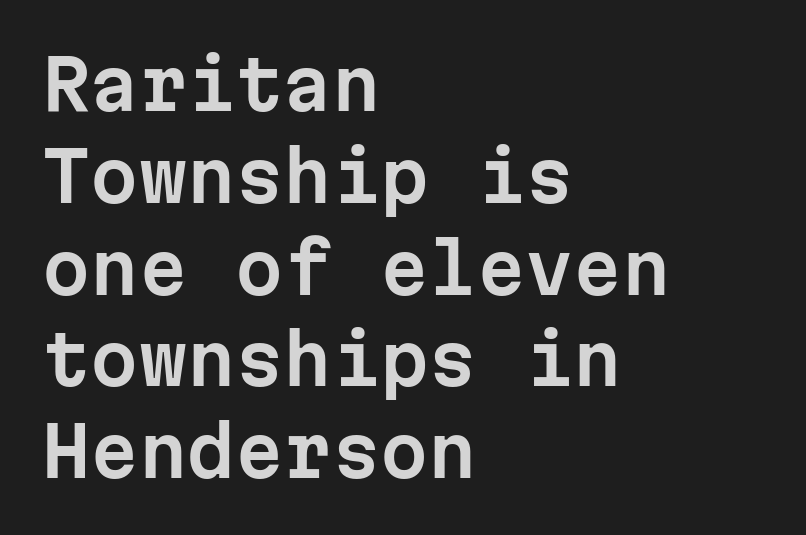
{"serif": "no", "italic": "no", "width": "normal", "stroke_contrast": "low", "x_height": "medium", "monospaced": "yes", "underline": "no", "align": "left", "line_spacing": "normal", "line_spacing_ratio": 1.33, "letter_spacing": "normal", "letter_spacing_em": 0.0, "glyph_px": 69}
